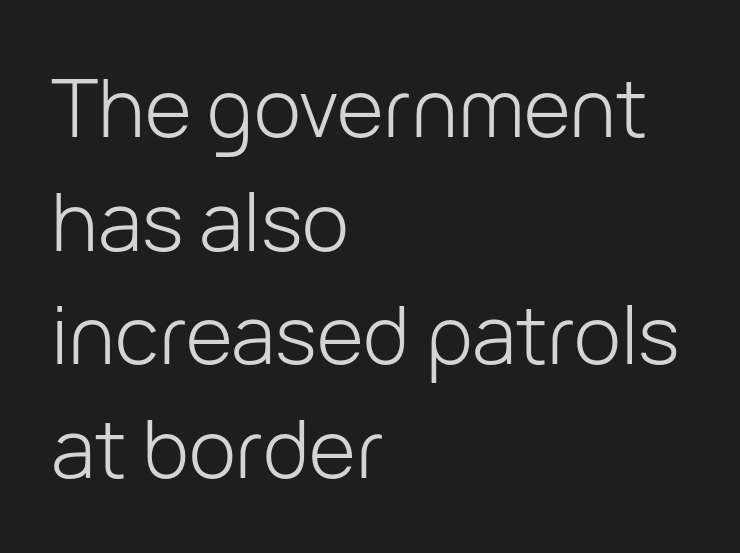
Q: Is the text bold? A: No.
Q: Is the text italic (slanted)? A: No, it is upright.
Q: Is the typeface a serif or a sans-serif typeface? A: Sans-serif.
Q: Is the text underlined? A: No.
Q: How is the paragraph aligned? A: Left-aligned.
Q: Is the spacing between letters normal or unusually wide? A: Normal.
Q: Is the spacing between lines tight, normal or loose? A: Normal.
Q: Width (condensed, normal, or wide)? A: Normal.
Q: Stroke contrast? A: Low.
Q: x-height? A: Medium.
Q: Monospaced? A: No.
